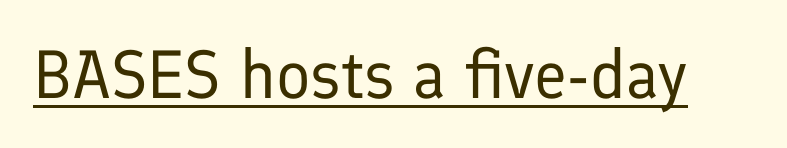
The image shows 68 px regular-weight sans-serif type, upright; set normal letter spacing, underlined; low stroke contrast and a medium x-height.
